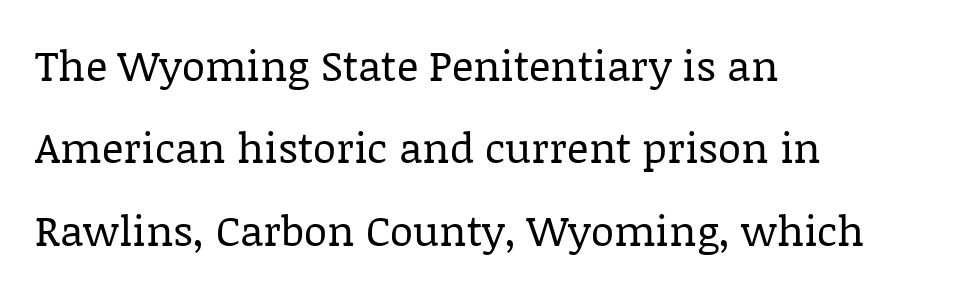
Q: Is the text bold? A: No.
Q: Is the text italic (slanted)? A: No, it is upright.
Q: Is the typeface a serif or a sans-serif typeface? A: Serif.
Q: Is the text underlined? A: No.
Q: How is the paragraph aligned? A: Left-aligned.
Q: Is the spacing between letters normal or unusually wide? A: Normal.
Q: Is the spacing between lines tight, normal or loose? A: Loose.
Q: Width (condensed, normal, or wide)? A: Normal.
Q: Stroke contrast? A: Low.
Q: x-height? A: Large.
Q: Monospaced? A: No.
